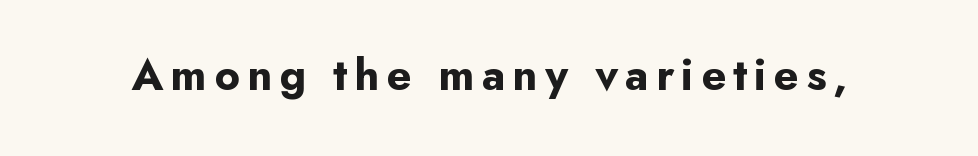
The image shows 45 px bold sans-serif type, upright; set not underlined; low stroke contrast and a small x-height.
